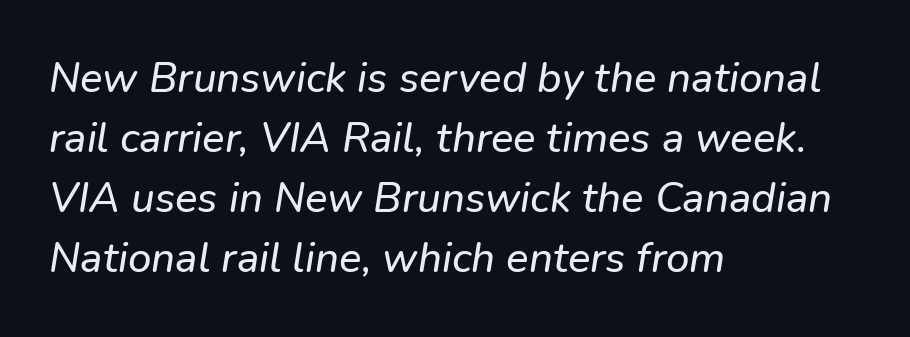
Q: Is the text italic (slanted)? A: Yes, it leans right by about 9 degrees.
Q: Is the text underlined? A: No.
Q: How is the paragraph aligned? A: Left-aligned.
Q: Is the spacing between letters normal or unusually wide? A: Normal.
Q: Is the spacing between lines tight, normal or loose? A: Normal.
Q: Width (condensed, normal, or wide)? A: Normal.
Q: Stroke contrast? A: Low.
Q: x-height? A: Medium.
Q: Monospaced? A: No.
